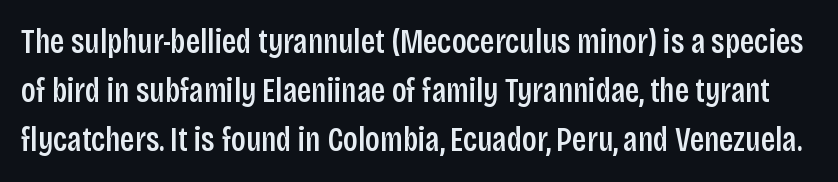
Q: Is the text bold? A: Semi-bold.
Q: Is the text italic (slanted)? A: No, it is upright.
Q: Is the typeface a serif or a sans-serif typeface? A: Sans-serif.
Q: Is the text underlined? A: No.
Q: Is the spacing between letters normal or unusually wide? A: Normal.
Q: Is the spacing between lines tight, normal or loose? A: Normal.
Q: Width (condensed, normal, or wide)? A: Condensed.
Q: Stroke contrast? A: Low.
Q: x-height? A: Large.
Q: Monospaced? A: No.
